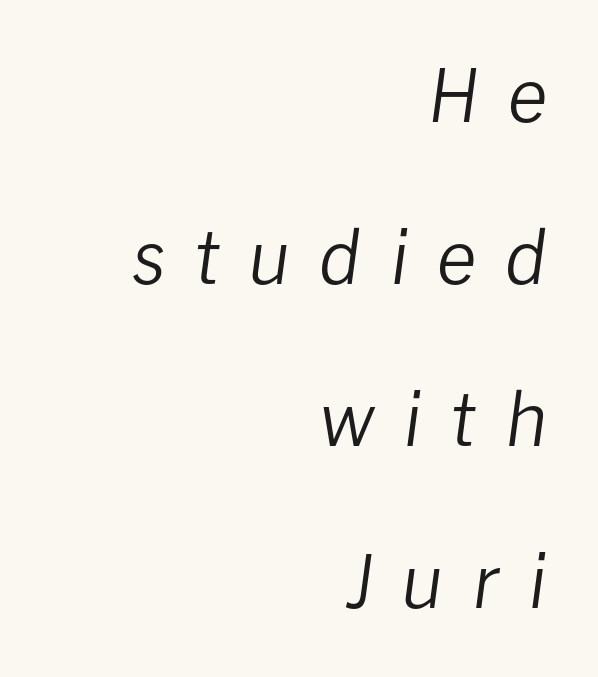
The image shows 73 px regular-weight type, italic (leaning right); set right-aligned, loose line spacing (2.22x), unusually wide letter spacing (+0.39 em), not underlined; low stroke contrast and a medium x-height.
